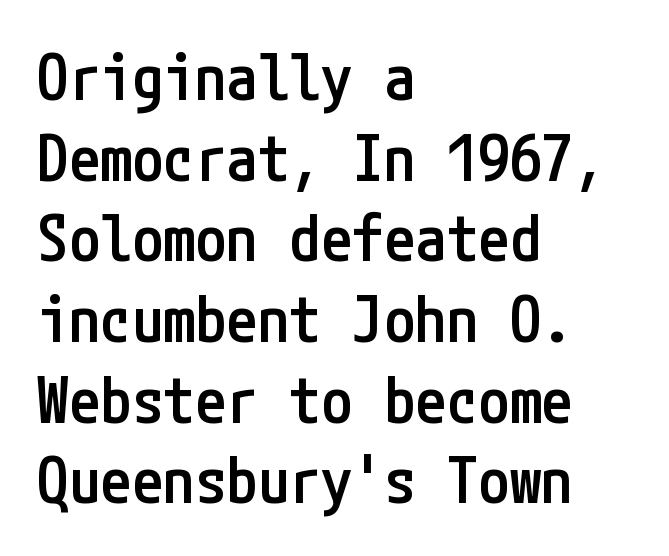
{"serif": "no", "italic": "no", "bold": "semi", "weight": "semibold", "width": "condensed", "stroke_contrast": "low", "x_height": "medium", "underline": "no", "align": "left", "line_spacing": "normal", "line_spacing_ratio": 1.28, "letter_spacing": "normal", "letter_spacing_em": 0.0, "glyph_px": 63}
